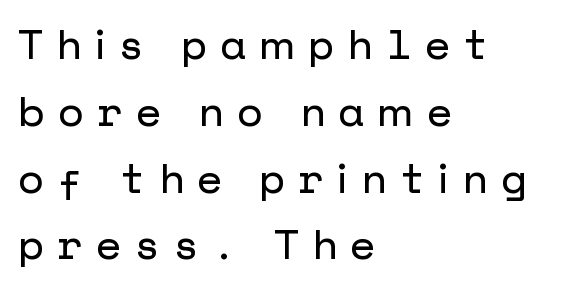
Q: Is the text italic (slanted)? A: No, it is upright.
Q: Is the typeface a serif or a sans-serif typeface? A: Sans-serif.
Q: Is the text underlined? A: No.
Q: How is the paragraph aligned? A: Left-aligned.
Q: Is the spacing between letters normal or unusually wide? A: Unusually wide.
Q: Is the spacing between lines tight, normal or loose? A: Normal.
Q: Width (condensed, normal, or wide)? A: Normal.
Q: Stroke contrast? A: Low.
Q: x-height? A: Medium.
